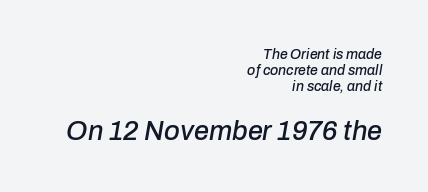
Q: Is the text italic (slanted)? A: Yes, it leans right by about 10 degrees.
Q: Is the text underlined? A: No.
Q: How is the paragraph aligned? A: Right-aligned.
Q: Is the spacing between letters normal or unusually wide? A: Normal.
Q: Is the spacing between lines tight, normal or loose? A: Tight.
Q: Which block of text is set in a larger size, the first (top) or the second (bottom)? A: The second (bottom) one.
